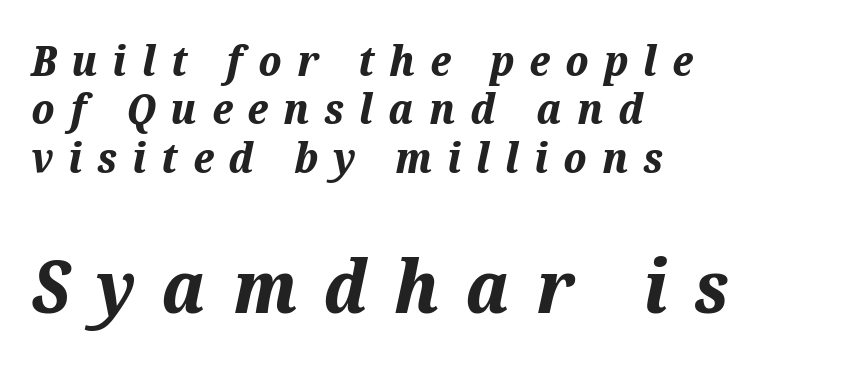
Q: Is the text bold? A: Yes.
Q: Is the text italic (slanted)? A: Yes, it leans right by about 12 degrees.
Q: Is the text underlined? A: No.
Q: How is the paragraph aligned? A: Left-aligned.
Q: Is the spacing between letters normal or unusually wide? A: Unusually wide.
Q: Is the spacing between lines tight, normal or loose? A: Tight.
Q: Which block of text is set in a larger size, the first (top) or the second (bottom)? A: The second (bottom) one.
Q: Width (condensed, normal, or wide)? A: Normal.
Q: Stroke contrast? A: Medium.
Q: x-height? A: Medium.
Q: Monospaced? A: No.
